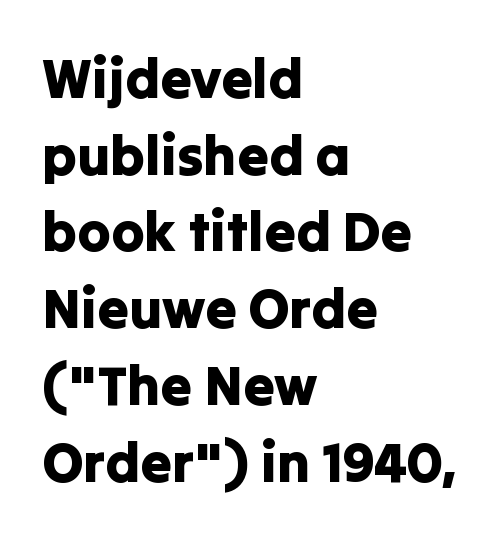
The image shows 56 px sans-serif type, upright; set left-aligned, normal line spacing (1.37x), normal letter spacing, not underlined; low stroke contrast and a medium x-height.
